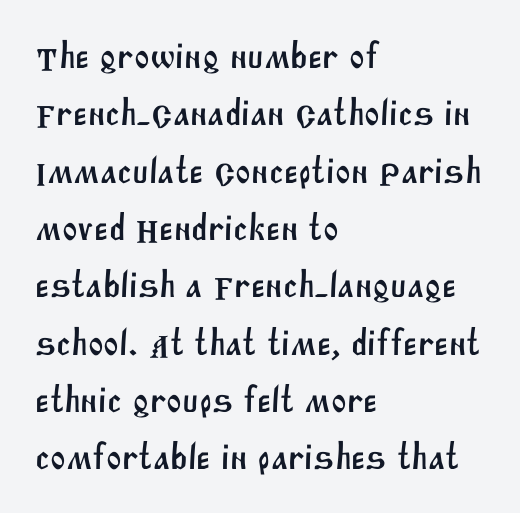
{"serif": "no", "width": "normal", "stroke_contrast": "medium", "x_height": "large", "monospaced": "no", "underline": "no", "align": "left", "line_spacing": "normal", "line_spacing_ratio": 1.55, "letter_spacing": "normal", "letter_spacing_em": 0.0, "glyph_px": 37}
